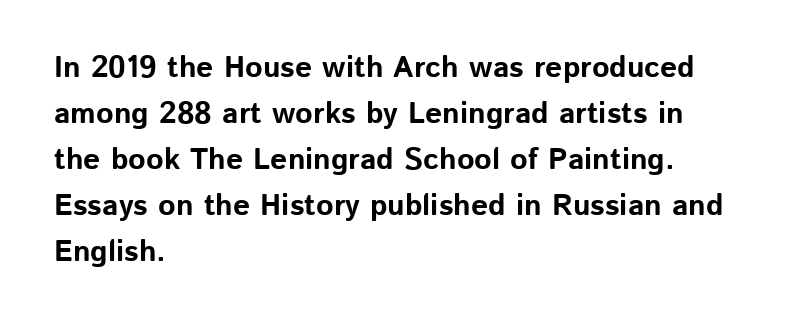
The rag falls on the right side of this text block. Italic: no, the glyphs are upright roman. This sample has the flowing, uneven cadence of proportional lettering. No feet cap the strokes, marking this as sans-serif type.
